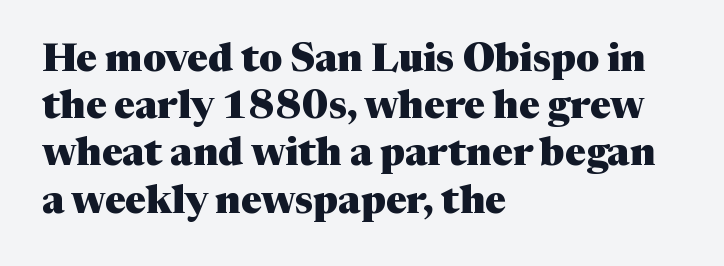
Q: Is the text bold? A: Yes.
Q: Is the text italic (slanted)? A: No, it is upright.
Q: Is the typeface a serif or a sans-serif typeface? A: Serif.
Q: Is the text underlined? A: No.
Q: How is the paragraph aligned? A: Left-aligned.
Q: Is the spacing between letters normal or unusually wide? A: Normal.
Q: Width (condensed, normal, or wide)? A: Normal.
Q: Stroke contrast? A: Medium.
Q: x-height? A: Medium.
Q: Monospaced? A: No.
